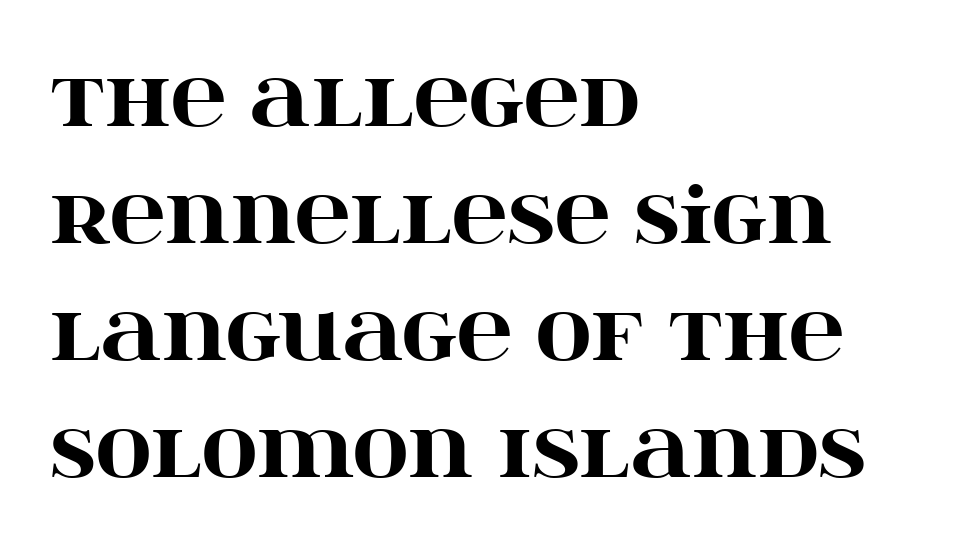
The image shows 77 px heavy, wide serif type, upright; set left-aligned, normal line spacing (1.52x), normal letter spacing, not underlined; high stroke contrast and a large x-height.
